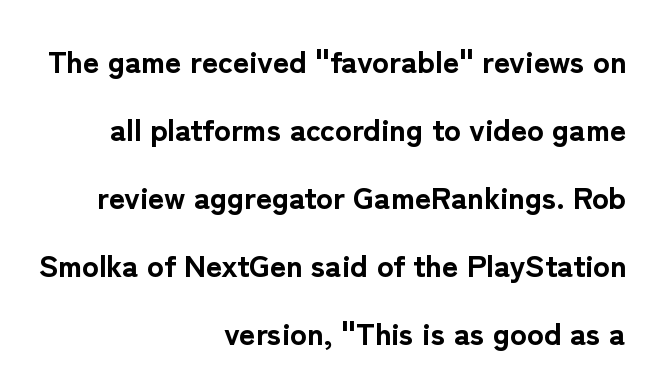
Q: Is the text bold? A: Yes.
Q: Is the text italic (slanted)? A: No, it is upright.
Q: Is the typeface a serif or a sans-serif typeface? A: Sans-serif.
Q: Is the text underlined? A: No.
Q: How is the paragraph aligned? A: Right-aligned.
Q: Is the spacing between letters normal or unusually wide? A: Normal.
Q: Is the spacing between lines tight, normal or loose? A: Loose.
Q: Width (condensed, normal, or wide)? A: Normal.
Q: Stroke contrast? A: Low.
Q: x-height? A: Medium.
Q: Monospaced? A: No.
